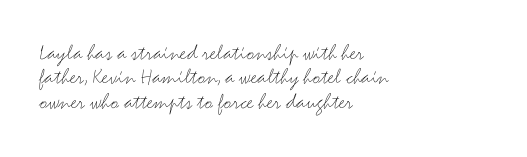
{"bold": "no", "underline": "no", "align": "left", "line_spacing": "tight", "line_spacing_ratio": 1.06, "letter_spacing": "normal", "letter_spacing_em": 0.0, "glyph_px": 23}
